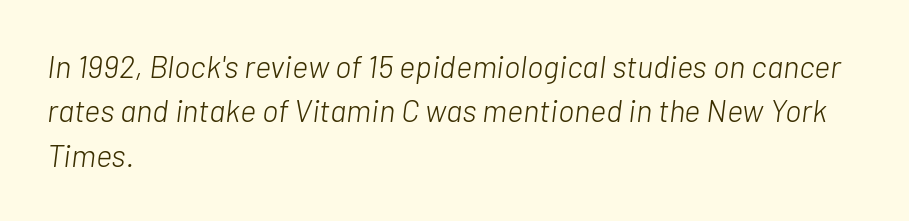
{"italic": "yes", "lean": "right", "slant_degrees": 7, "bold": "no", "weight": "light", "width": "normal", "stroke_contrast": "low", "x_height": "medium", "monospaced": "no", "underline": "no", "align": "left", "line_spacing": "normal", "line_spacing_ratio": 1.43, "letter_spacing": "normal", "letter_spacing_em": 0.0, "glyph_px": 31}
